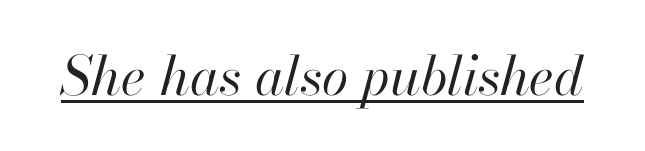
Q: Is the text bold? A: No.
Q: Is the text italic (slanted)? A: Yes, it leans right by about 13 degrees.
Q: Is the text underlined? A: Yes.
Q: Is the spacing between letters normal or unusually wide? A: Normal.
Q: Width (condensed, normal, or wide)? A: Normal.
Q: Stroke contrast? A: High.
Q: x-height? A: Small.
Q: Monospaced? A: No.
